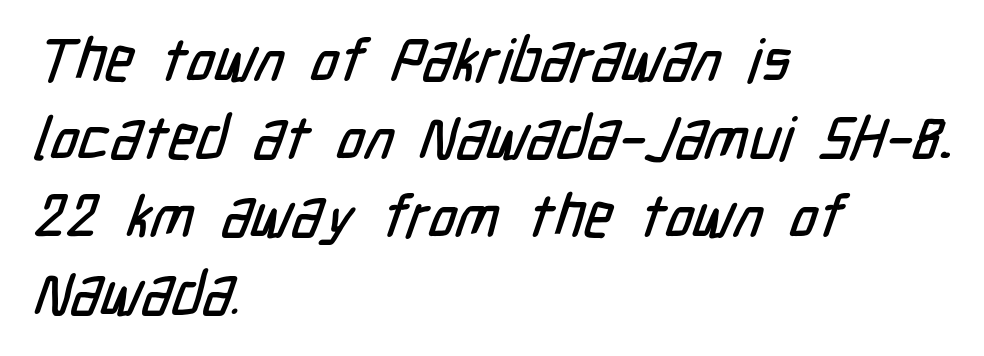
Q: Is the typeface a serif or a sans-serif typeface? A: Sans-serif.
Q: Is the text underlined? A: No.
Q: How is the paragraph aligned? A: Left-aligned.
Q: Is the spacing between letters normal or unusually wide? A: Normal.
Q: Is the spacing between lines tight, normal or loose? A: Normal.
Q: Width (condensed, normal, or wide)? A: Condensed.
Q: Stroke contrast? A: Low.
Q: x-height? A: Medium.
Q: Monospaced? A: No.
